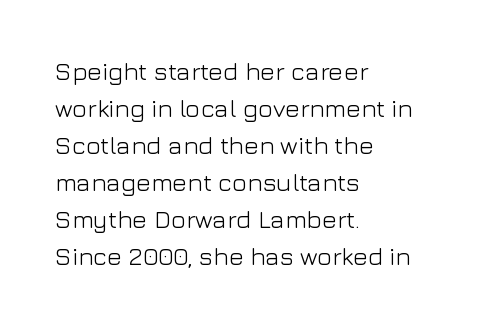
{"italic": "no", "bold": "no", "underline": "no", "align": "left", "line_spacing": "normal", "line_spacing_ratio": 1.48, "letter_spacing": "normal", "letter_spacing_em": 0.0, "glyph_px": 25}
